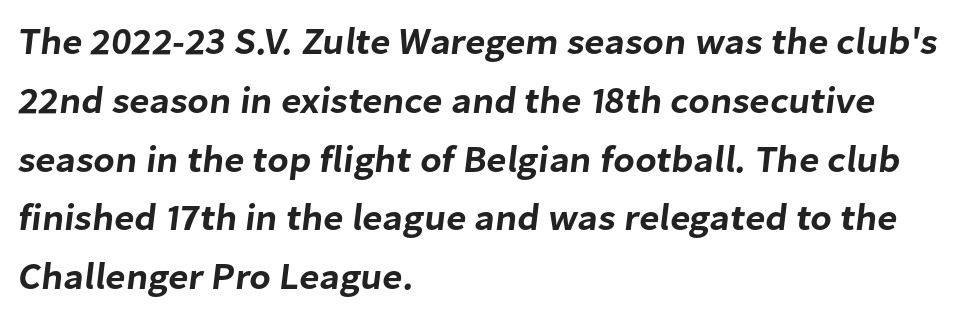
{"serif": "no", "width": "normal", "stroke_contrast": "low", "x_height": "medium", "monospaced": "no", "underline": "no", "align": "left", "line_spacing": "normal", "line_spacing_ratio": 1.59, "letter_spacing": "normal", "letter_spacing_em": 0.0, "glyph_px": 37}
